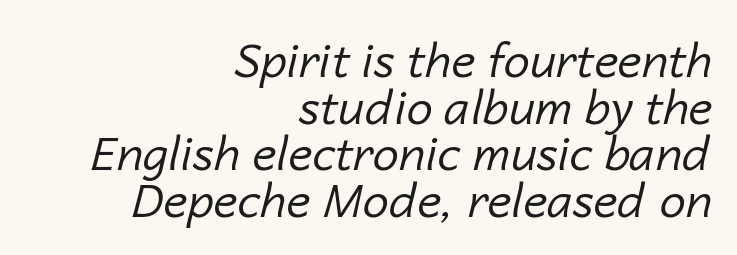
The image shows 47 px regular-weight type, italic (leaning right); set right-aligned, tight line spacing (0.99x), normal letter spacing, not underlined; low stroke contrast and a medium x-height.
